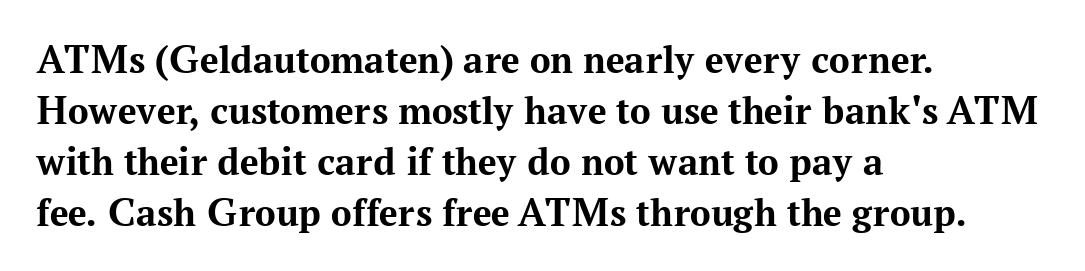
Q: Is the text bold? A: Yes.
Q: Is the text italic (slanted)? A: No, it is upright.
Q: Is the typeface a serif or a sans-serif typeface? A: Serif.
Q: Is the text underlined? A: No.
Q: How is the paragraph aligned? A: Left-aligned.
Q: Is the spacing between letters normal or unusually wide? A: Normal.
Q: Width (condensed, normal, or wide)? A: Normal.
Q: Stroke contrast? A: Medium.
Q: x-height? A: Medium.
Q: Monospaced? A: No.
